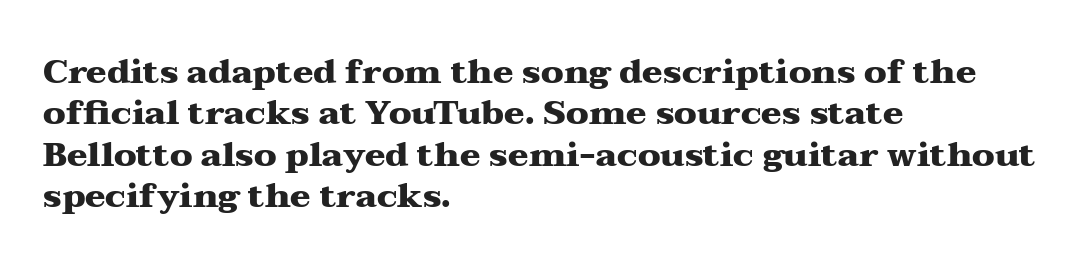
Decoration check: the copy has no underline. Italic: no, the glyphs are upright roman. Standard letterfit; no display-style spreading of the glyphs. Notice how thick the strokes are: this is what a full bold looks like. Alignment: flush left.
